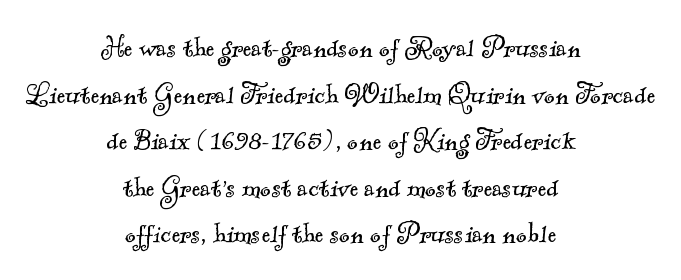
{"serif": "yes", "bold": "no", "weight": "light", "width": "normal", "x_height": "small", "monospaced": "no", "underline": "no", "align": "center", "line_spacing": "normal", "line_spacing_ratio": 1.41, "letter_spacing": "normal", "letter_spacing_em": 0.0, "glyph_px": 33}
